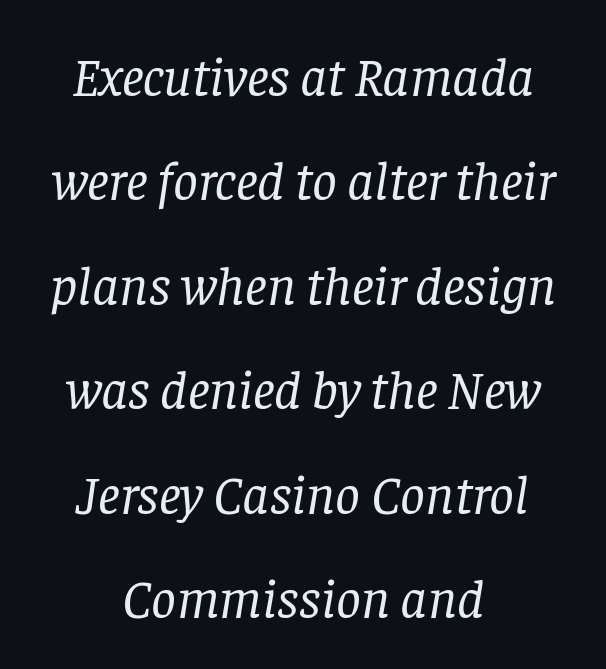
The space between consecutive lines is lavish. Centered paragraph, ragged on both sides. No letter is thick-stroked: the sample isn't bold. Characters are canted at an angle relative to the baseline's perpendicular. Little horizontal feet cap the strokes, marking this as serif type. Each word holds together tightly as a unit, with standard inter-letter gaps.
